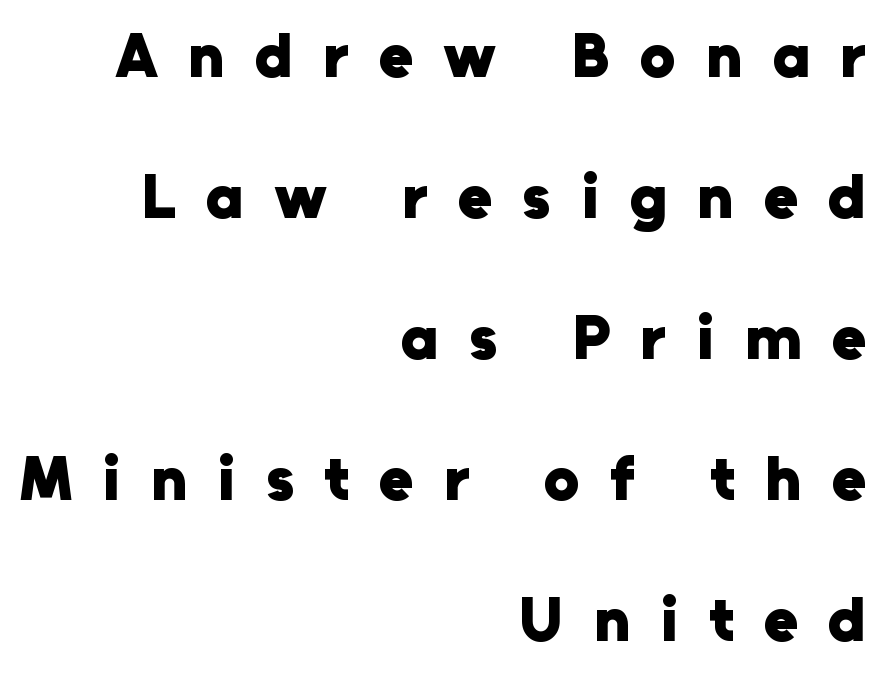
Each word looks stretched out because of the extra space between its letters. Is the type bold? Yes — the strokes are clearly thick and heavy. Note: no serifs on the glyphs. This sample uses an upright cut, with every glyph sitting square on the baseline. Does the leading feel generous? Absolutely, it's lavish. This sample has the flowing, uneven cadence of proportional lettering.
